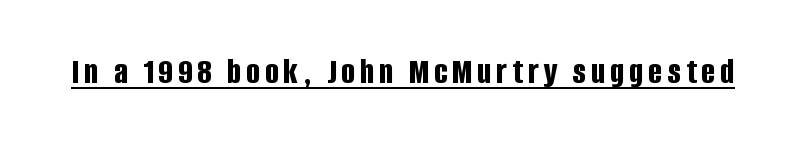
The image shows 37 px bold, condensed sans-serif type, upright; set underlined; low stroke contrast and a large x-height.
